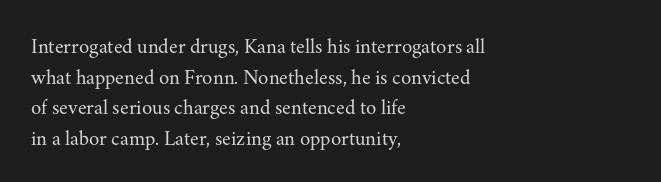
Q: Is the text bold? A: No.
Q: Is the text italic (slanted)? A: No, it is upright.
Q: Is the text underlined? A: No.
Q: How is the paragraph aligned? A: Left-aligned.
Q: Is the spacing between letters normal or unusually wide? A: Normal.
Q: Is the spacing between lines tight, normal or loose? A: Normal.
